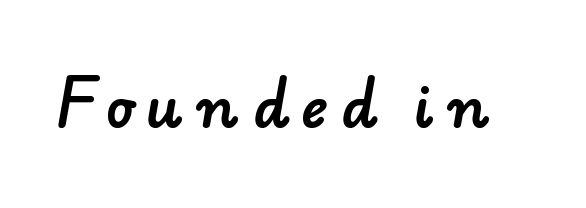
Q: Is the typeface a serif or a sans-serif typeface? A: Sans-serif.
Q: Is the text underlined? A: No.
Q: Is the spacing between letters normal or unusually wide? A: Unusually wide.
Q: Width (condensed, normal, or wide)? A: Normal.
Q: Stroke contrast? A: Low.
Q: x-height? A: Small.
Q: Monospaced? A: No.
